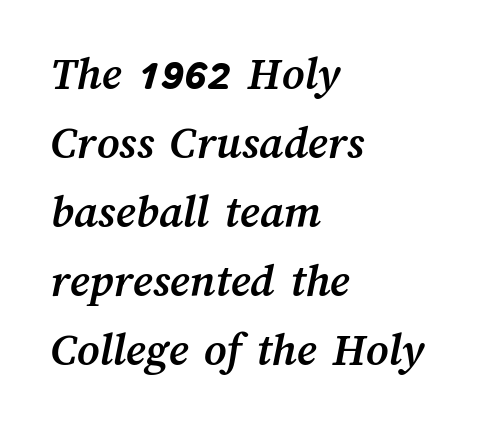
The image shows 48 px semibold type; set left-aligned, normal line spacing (1.44x), normal letter spacing, not underlined; medium stroke contrast and a medium x-height.
